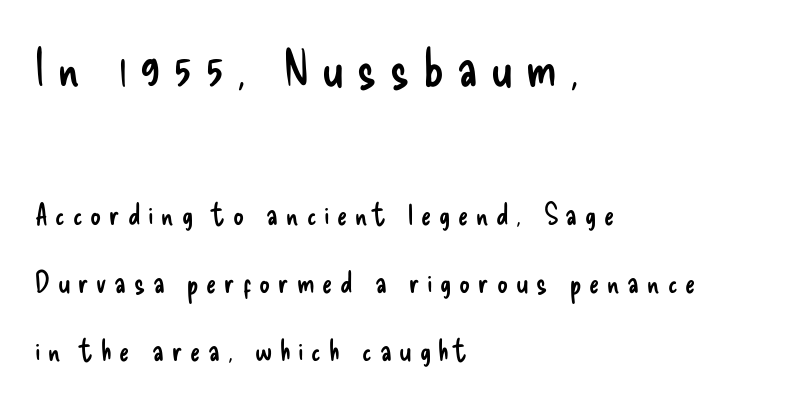
Q: Is the text bold? A: No.
Q: Is the text italic (slanted)? A: No, it is upright.
Q: Is the typeface a serif or a sans-serif typeface? A: Sans-serif.
Q: Is the text underlined? A: No.
Q: How is the paragraph aligned? A: Left-aligned.
Q: Is the spacing between letters normal or unusually wide? A: Unusually wide.
Q: Is the spacing between lines tight, normal or loose? A: Loose.
Q: Which block of text is set in a larger size, the first (top) or the second (bottom)? A: The first (top) one.
Q: Width (condensed, normal, or wide)? A: Condensed.
Q: Stroke contrast? A: Low.
Q: x-height? A: Small.
Q: Monospaced? A: No.
